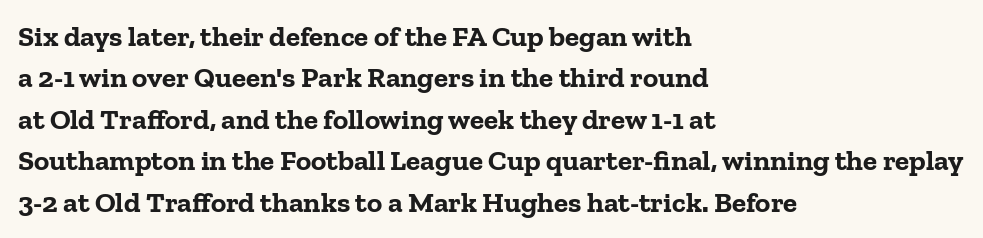
Q: Is the text bold? A: Yes.
Q: Is the text italic (slanted)? A: No, it is upright.
Q: Is the typeface a serif or a sans-serif typeface? A: Serif.
Q: Is the text underlined? A: No.
Q: How is the paragraph aligned? A: Left-aligned.
Q: Is the spacing between letters normal or unusually wide? A: Normal.
Q: Is the spacing between lines tight, normal or loose? A: Normal.
Q: Width (condensed, normal, or wide)? A: Normal.
Q: Stroke contrast? A: Low.
Q: x-height? A: Medium.
Q: Monospaced? A: No.
